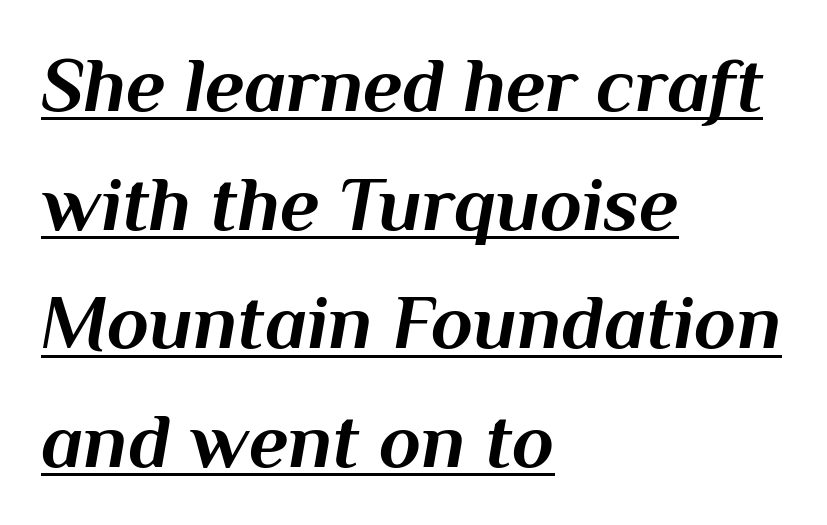
Typesetter's note: full bold, strokes at maximum text heaviness. Like a heading marked for emphasis, these lines bear an underscore. Each line starts at the same left margin while the right side varies. Inter-character spacing is left at the font's built-in metrics. The line-height multiplier appears to be the usual default.
